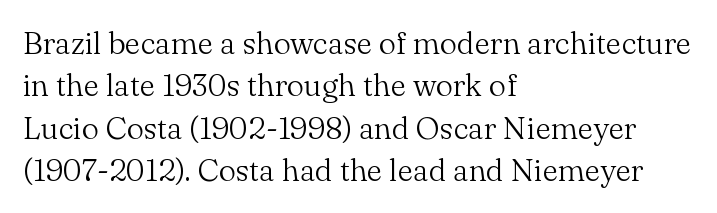
Q: Is the text bold? A: No.
Q: Is the text italic (slanted)? A: No, it is upright.
Q: Is the typeface a serif or a sans-serif typeface? A: Serif.
Q: Is the text underlined? A: No.
Q: How is the paragraph aligned? A: Left-aligned.
Q: Is the spacing between letters normal or unusually wide? A: Normal.
Q: Is the spacing between lines tight, normal or loose? A: Normal.
Q: Width (condensed, normal, or wide)? A: Normal.
Q: Stroke contrast? A: Medium.
Q: x-height? A: Small.
Q: Monospaced? A: No.
